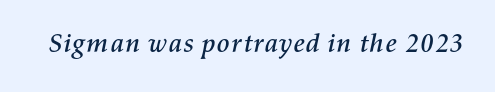
Q: Is the text italic (slanted)? A: Yes, it leans right by about 11 degrees.
Q: Is the text underlined? A: No.
Q: Is the spacing between letters normal or unusually wide? A: Normal.
